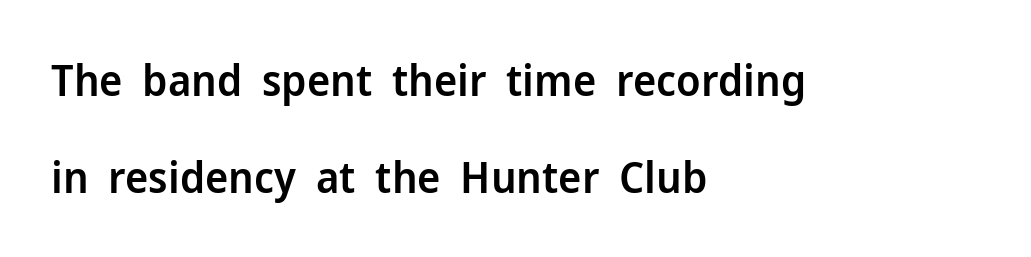
{"serif": "no", "italic": "no", "bold": "semi", "weight": "semibold", "width": "normal", "stroke_contrast": "low", "x_height": "medium", "monospaced": "no", "underline": "no", "align": "left", "line_spacing": "loose", "line_spacing_ratio": 2.2, "letter_spacing": "normal", "letter_spacing_em": 0.0, "glyph_px": 44}
